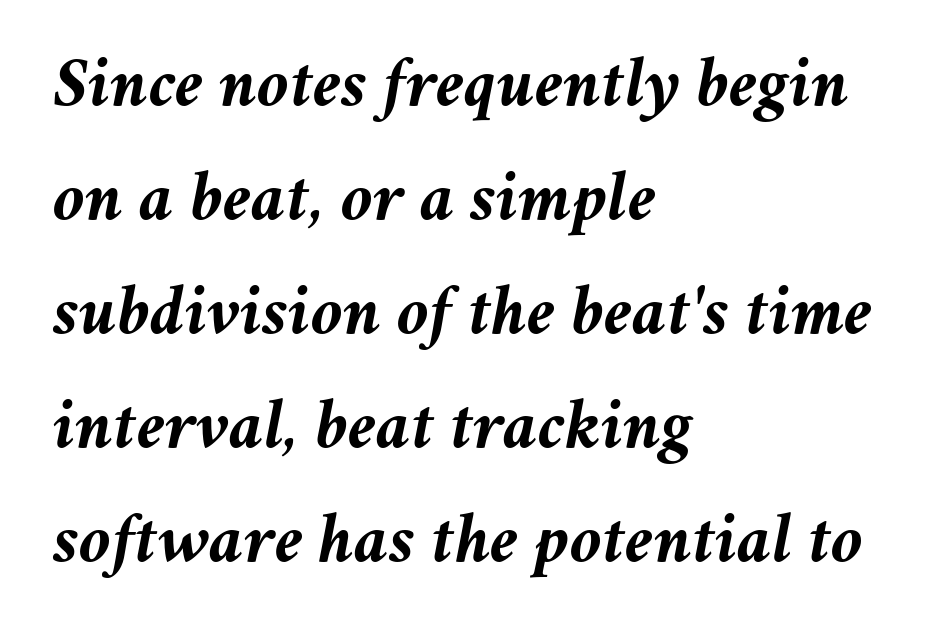
{"italic": "yes", "lean": "right", "slant_degrees": 11, "bold": "yes", "weight": "semibold", "width": "normal", "stroke_contrast": "medium", "x_height": "medium", "monospaced": "no", "underline": "no", "align": "left", "line_spacing": "normal", "line_spacing_ratio": 1.56, "letter_spacing": "normal", "letter_spacing_em": 0.0, "glyph_px": 73}
